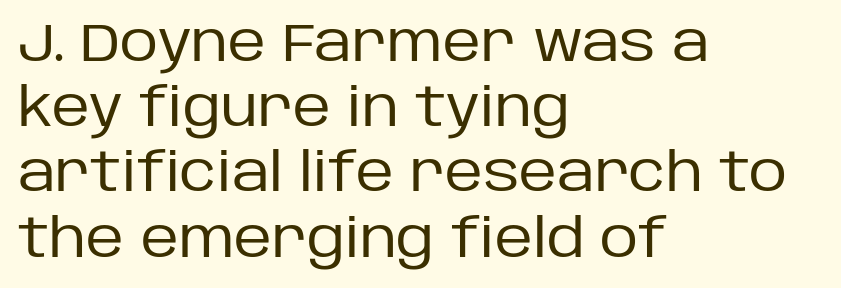
The designer went with a sans here, leaving each stem footless. Tracking value appears to be zero — textbook default spacing. A classic flush-left, rag-right setting is used for this passage. Heaviness? Minimal to ordinary, like unemphasized prose.
